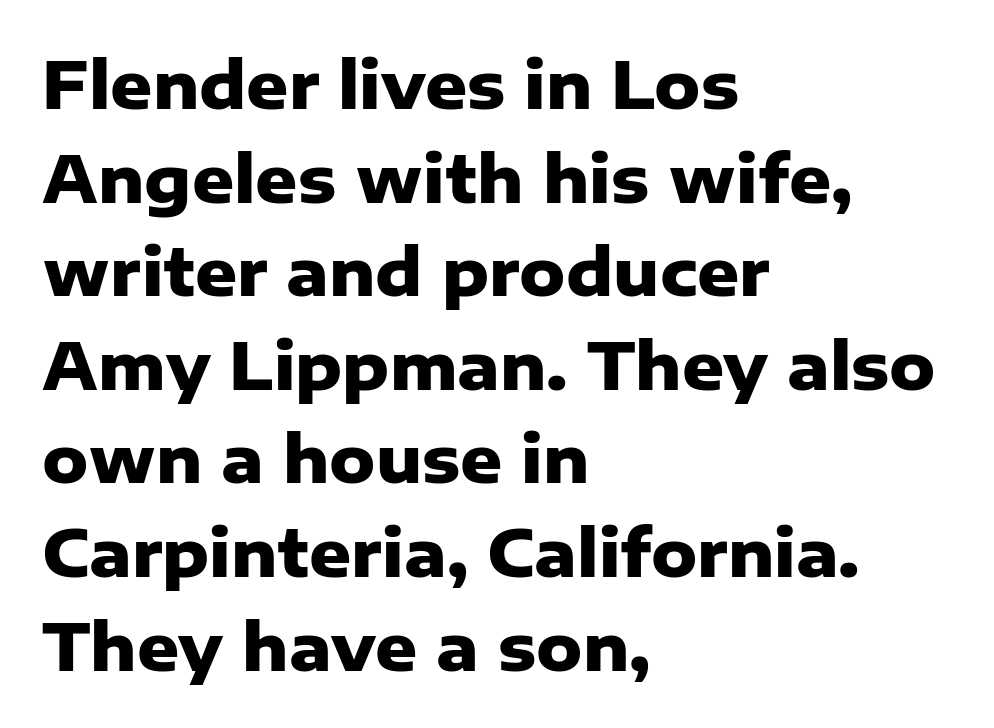
The image shows 65 px heavy sans-serif type, upright; set left-aligned, normal line spacing (1.44x), normal letter spacing, not underlined; low stroke contrast and a medium x-height.
